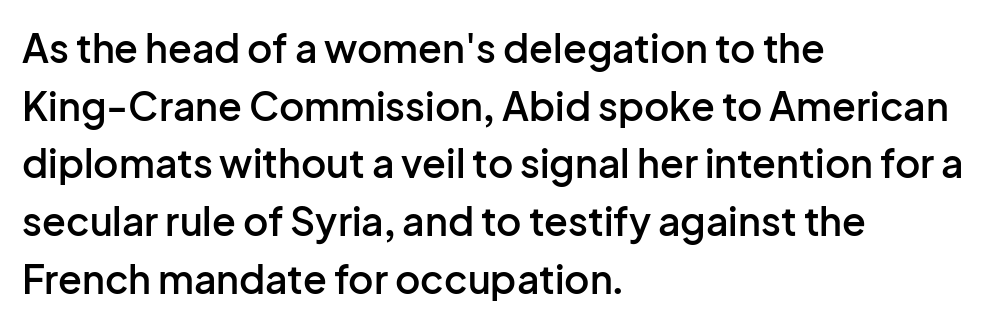
Q: Is the text bold? A: Semi-bold.
Q: Is the text italic (slanted)? A: No, it is upright.
Q: Is the typeface a serif or a sans-serif typeface? A: Sans-serif.
Q: Is the text underlined? A: No.
Q: How is the paragraph aligned? A: Left-aligned.
Q: Is the spacing between letters normal or unusually wide? A: Normal.
Q: Is the spacing between lines tight, normal or loose? A: Normal.
Q: Width (condensed, normal, or wide)? A: Normal.
Q: Stroke contrast? A: Low.
Q: x-height? A: Medium.
Q: Monospaced? A: No.
